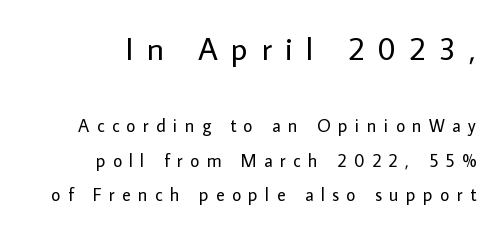
Honestly, there is no underline to notice here at all. Does the bottom block carry the larger type? No, the top block does. The lines are quadded right. You can tell it's not italic because the verticals are truly vertical. Is this a fixed-width face? No — the glyphs have proportional, varying widths. Regarding leading, the lines here are spaced well apart.
